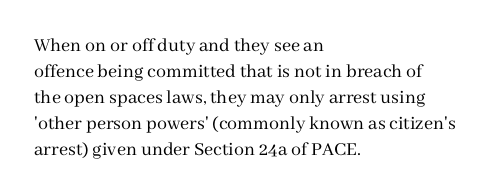
{"italic": "no", "bold": "no", "underline": "no", "align": "left", "line_spacing": "normal", "line_spacing_ratio": 1.3, "letter_spacing": "normal", "letter_spacing_em": 0.0, "glyph_px": 20}
